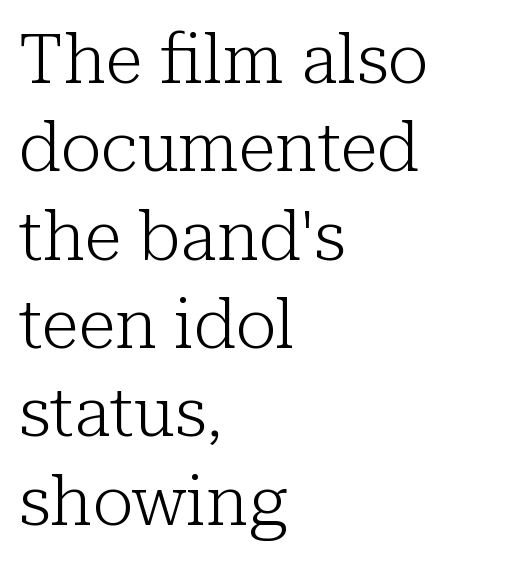
Where is the straight margin? On the left. Proportional: the letters do not fall into vertical columns. Weight class: somewhere from thin through regular. This rendering leaves character spacing at its baseline value.
